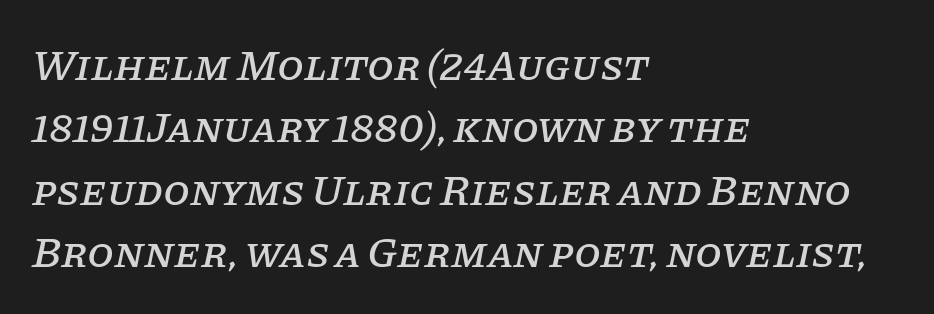
Q: Is the text italic (slanted)? A: Yes, it leans right by about 11 degrees.
Q: Is the typeface a serif or a sans-serif typeface? A: Serif.
Q: Is the text underlined? A: No.
Q: How is the paragraph aligned? A: Left-aligned.
Q: Is the spacing between letters normal or unusually wide? A: Normal.
Q: Is the spacing between lines tight, normal or loose? A: Normal.
Q: Width (condensed, normal, or wide)? A: Normal.
Q: Stroke contrast? A: Low.
Q: x-height? A: Large.
Q: Monospaced? A: No.
